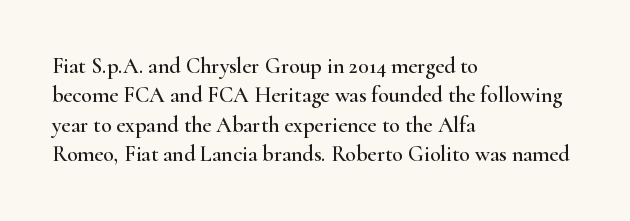
Reading down the block, your eye returns to a fixed left position each line. The type sits square on the baseline with zero lean. The space directly below the letters is spotless. Notice how descenders clear the ascenders below comfortably — that's standard leading. Each word holds together tightly as a unit, with standard inter-letter gaps.
